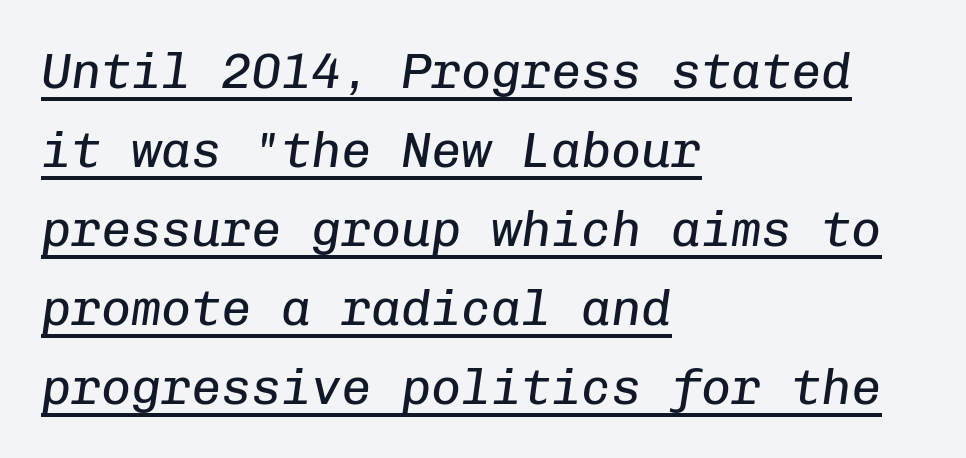
The image shows 50 px regular-weight type, italic (leaning right), monospaced; set left-aligned, normal line spacing (1.58x), normal letter spacing, underlined; low stroke contrast and a medium x-height.
